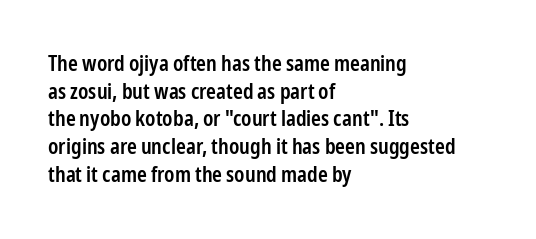
Q: Is the text bold? A: Semi-bold.
Q: Is the text italic (slanted)? A: No, it is upright.
Q: Is the text underlined? A: No.
Q: How is the paragraph aligned? A: Left-aligned.
Q: Is the spacing between letters normal or unusually wide? A: Normal.
Q: Is the spacing between lines tight, normal or loose? A: Normal.
